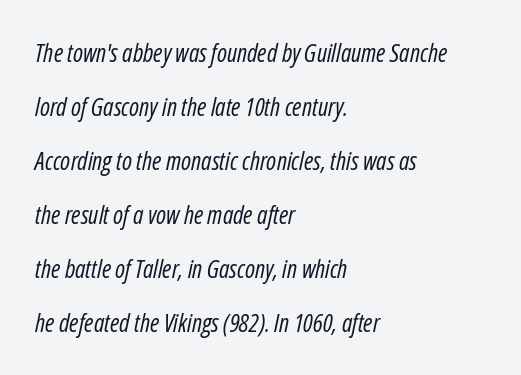
Q: Is the text bold? A: No.
Q: Is the text italic (slanted)? A: Yes, it leans right by about 12 degrees.
Q: Is the text underlined? A: No.
Q: How is the paragraph aligned? A: Left-aligned.
Q: Is the spacing between letters normal or unusually wide? A: Normal.
Q: Is the spacing between lines tight, normal or loose? A: Loose.
